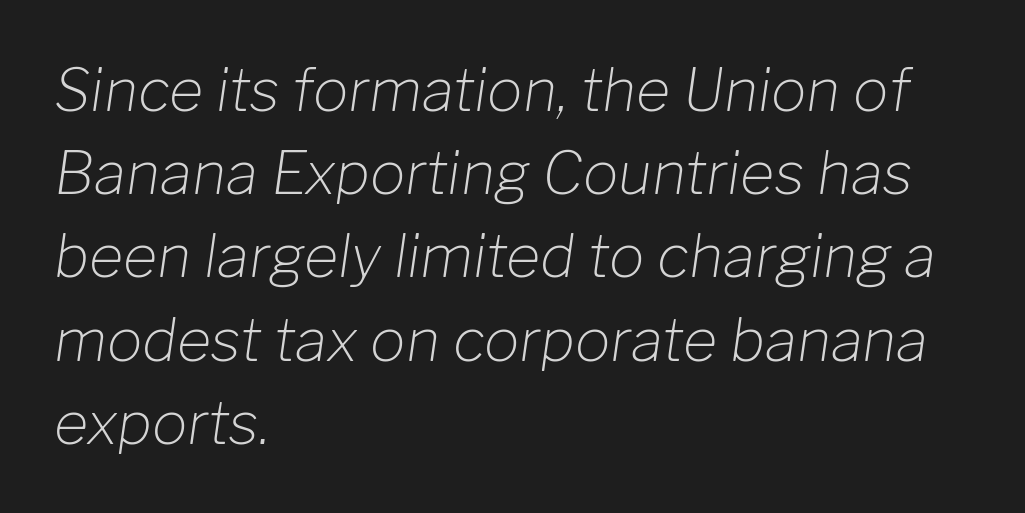
Stems and bowls with no extra thickness — not bold. The space directly below the letters is spotless. These lines sit exactly where default settings would place them. Every character sits at an angle, as italics do.
